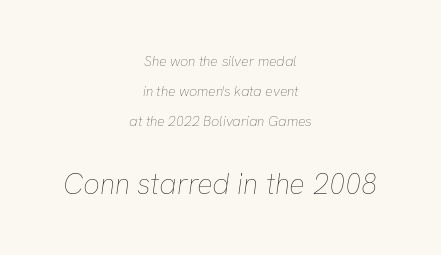
The image shows 29 px thin type, italic (leaning right); set centered, loose line spacing (2.13x), normal letter spacing, not underlined; the second (bottom) block is 2.07x larger; low stroke contrast and a medium x-height.
